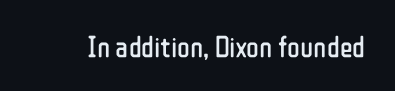
The image shows 30 px regular-weight, condensed sans-serif type, upright; set normal letter spacing, not underlined; low stroke contrast and a medium x-height.
